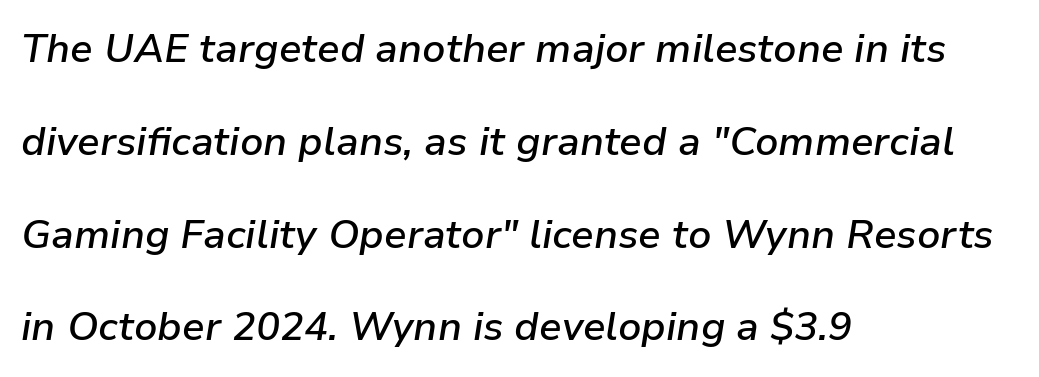
{"italic": "yes", "lean": "right", "slant_degrees": 9, "bold": "semi", "weight": "semibold", "width": "normal", "stroke_contrast": "low", "x_height": "medium", "monospaced": "no", "underline": "no", "align": "left", "line_spacing": "loose", "line_spacing_ratio": 2.32, "letter_spacing": "normal", "letter_spacing_em": 0.0, "glyph_px": 40}
